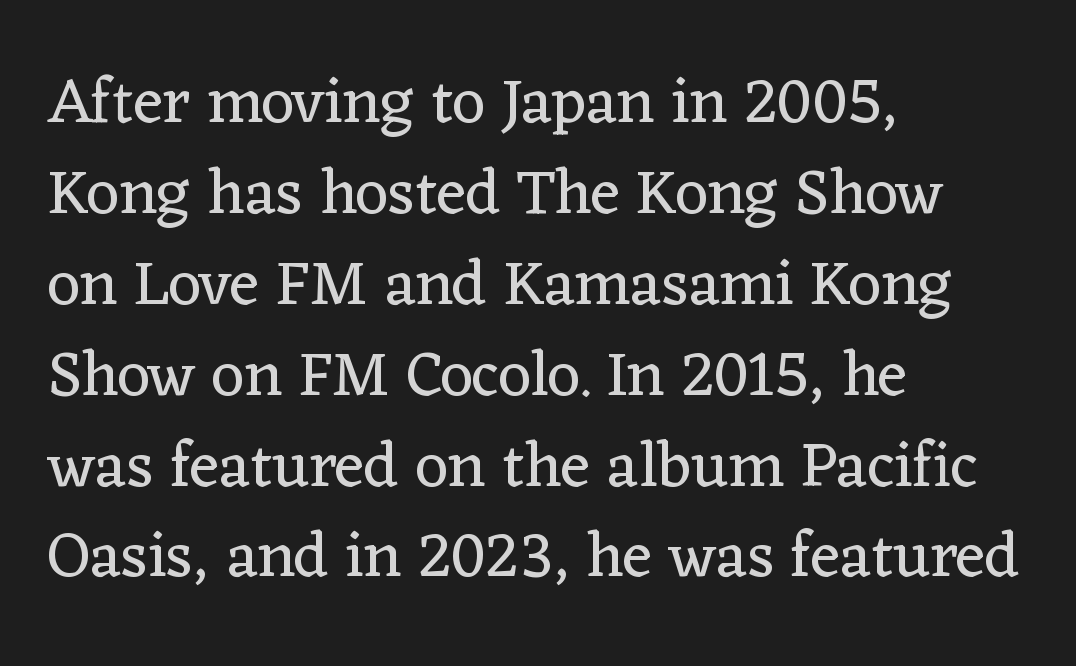
This is roman type, the default non-slanted kind. Every row of glyphs begins at an identical x-position on the left. This sample uses a serif face. The line-height multiplier appears to be the usual default. Glance below the letters and you will spot only blank space. Ink coverage per letter is moderate at most.
